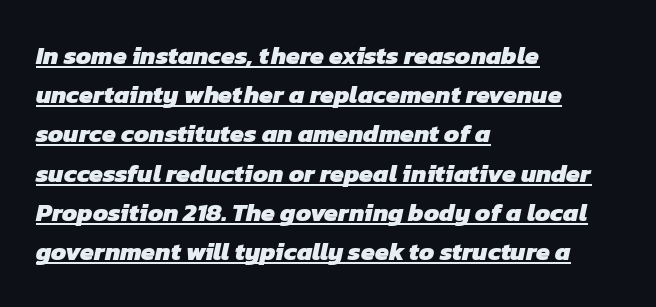
The image shows 25 px bold type; set left-aligned, normal line spacing (1.57x), normal letter spacing, underlined.
